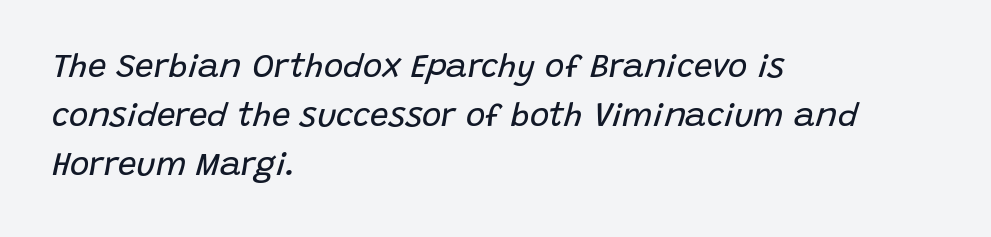
{"italic": "yes", "lean": "right", "slant_degrees": 15, "bold": "no", "weight": "regular", "width": "normal", "stroke_contrast": "low", "x_height": "large", "monospaced": "no", "underline": "no", "align": "left", "line_spacing": "normal", "line_spacing_ratio": 1.49, "letter_spacing": "normal", "letter_spacing_em": 0.0, "glyph_px": 33}
